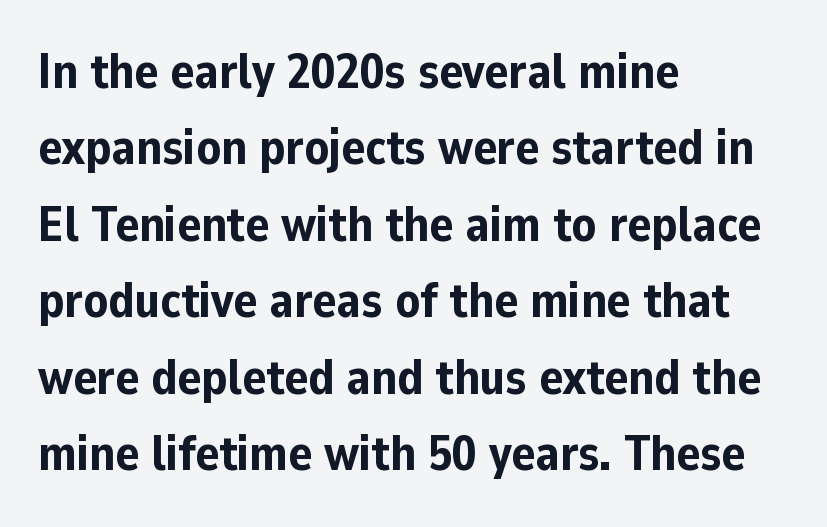
The image shows 49 px bold sans-serif type, upright; set left-aligned, normal line spacing (1.56x), normal letter spacing, not underlined; low stroke contrast and a medium x-height.
